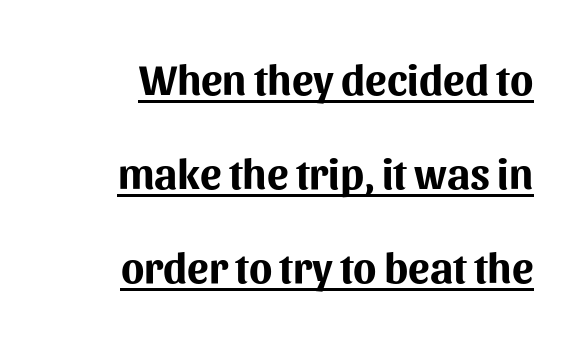
The image shows 43 px bold sans-serif type, upright; set loose line spacing (2.19x), normal letter spacing, underlined; medium stroke contrast and a medium x-height.
